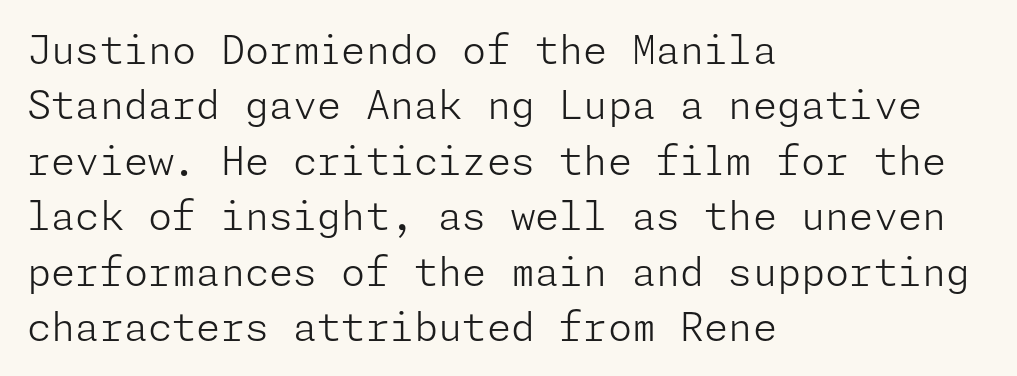
Stems here are at most as thick as an everyday book face. Just letters on the line, the space beneath them empty. In terms of posture, this sample is upright. The passage is arranged the way most books set body copy — flush left. These lines sit exactly where default settings would place them.
